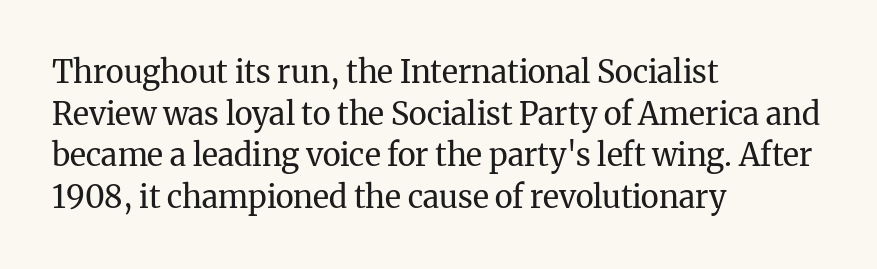
Note the varied advance widths — an 'i' is clearly narrower than an 'm'. This rendering uses left alignment, leaving the right contour irregular. No extra tracking has been applied to these lines. The baseline area is clear. On a weight scale, this lands at 450 or below.
